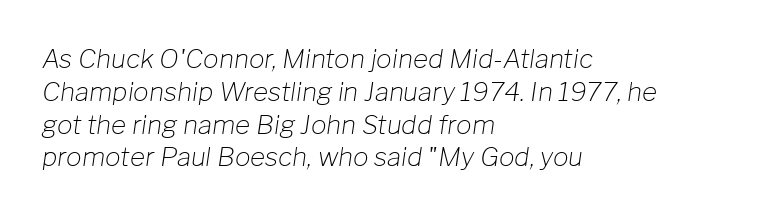
Descenders are the only things crossing below the line. Nothing heavy about these letters — not bold at all. The rendering anchors every line to the left-hand side. The letters are slanted; this is an italic face.
